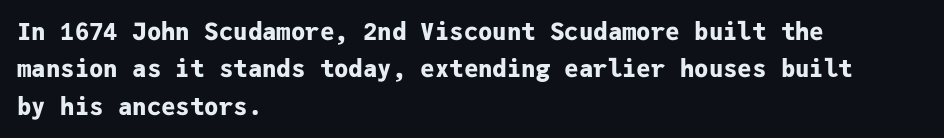
Q: Is the text bold? A: Yes.
Q: Is the text italic (slanted)? A: No, it is upright.
Q: Is the text underlined? A: No.
Q: How is the paragraph aligned? A: Left-aligned.
Q: Is the spacing between letters normal or unusually wide? A: Normal.
Q: Is the spacing between lines tight, normal or loose? A: Normal.
